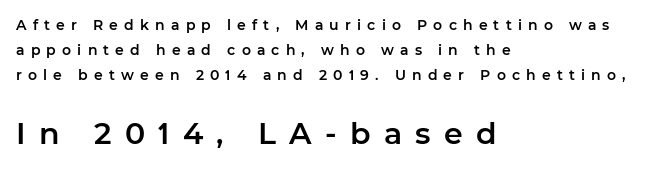
{"serif": "no", "italic": "no", "width": "normal", "stroke_contrast": "low", "x_height": "medium", "monospaced": "no", "underline": "no", "align": "left", "line_spacing_ratio": 1.77, "letter_spacing": "wide", "letter_spacing_em": 0.44, "larger_block": "second", "size_ratio": 2.14, "glyph_px": 30}
